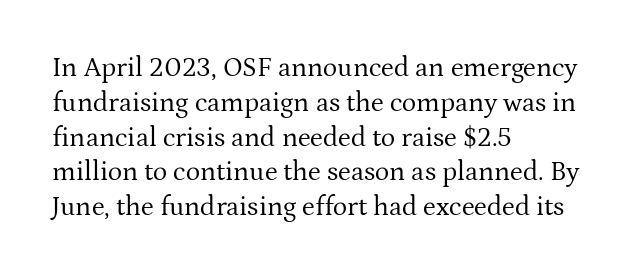
This sample keeps an unexceptional amount of space between lines. Characters remain perfectly vertical along every line. The gap between lines stays unmarked. Is this a heavy cut? Hardly; it is regular or lighter.
